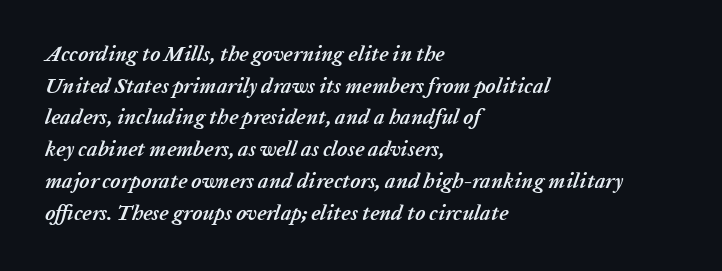
{"italic": "yes", "lean": "right", "slant_degrees": 20, "bold": "yes", "underline": "no", "align": "left", "line_spacing": "normal", "line_spacing_ratio": 1.51, "letter_spacing": "normal", "letter_spacing_em": 0.0, "glyph_px": 21}
